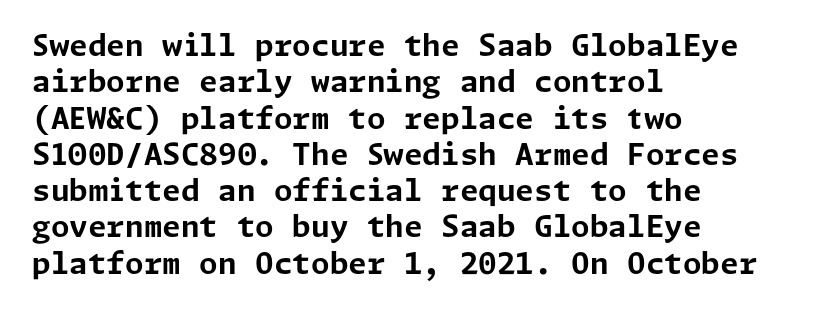
{"serif": "no", "italic": "no", "bold": "yes", "weight": "bold", "width": "normal", "stroke_contrast": "low", "x_height": "medium", "underline": "no", "align": "left", "line_spacing_ratio": 1.21, "letter_spacing": "normal", "letter_spacing_em": 0.0, "glyph_px": 30}
